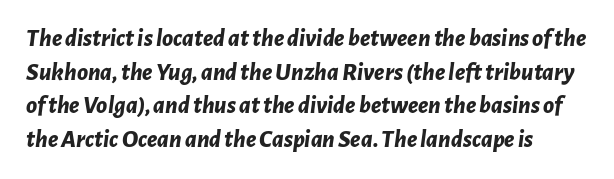
Italic: yes, the glyphs are oblique. Pretty heavy lettering here — definitely bold. What's the leading like? Ordinary, nothing unusual. A bare baseline throughout the passage. No extra tracking has been applied to these lines.
